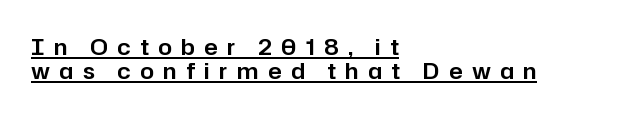
Observe the wide spacing: letters keep a clear distance from each other. This rendering uses left alignment, leaving the right contour irregular. Posture: vertical. Is there an underline? Yes — a line sits under the letters. The rendering uses a small line-height, squeezing the rows.
